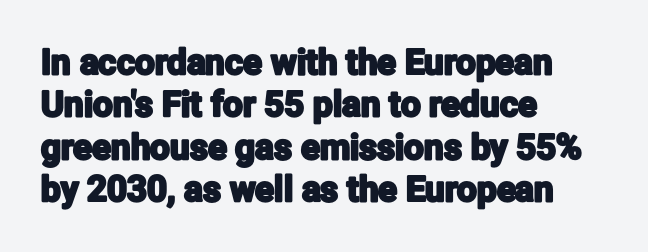
{"serif": "no", "italic": "no", "width": "condensed", "stroke_contrast": "low", "x_height": "medium", "monospaced": "no", "underline": "no", "align": "left", "line_spacing_ratio": 1.21, "letter_spacing": "normal", "letter_spacing_em": 0.0, "glyph_px": 35}
